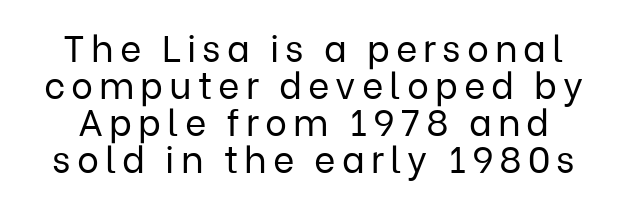
{"serif": "no", "italic": "no", "bold": "no", "weight": "regular", "width": "normal", "stroke_contrast": "low", "x_height": "medium", "monospaced": "no", "underline": "no", "line_spacing": "tight", "line_spacing_ratio": 1.0, "glyph_px": 37}
